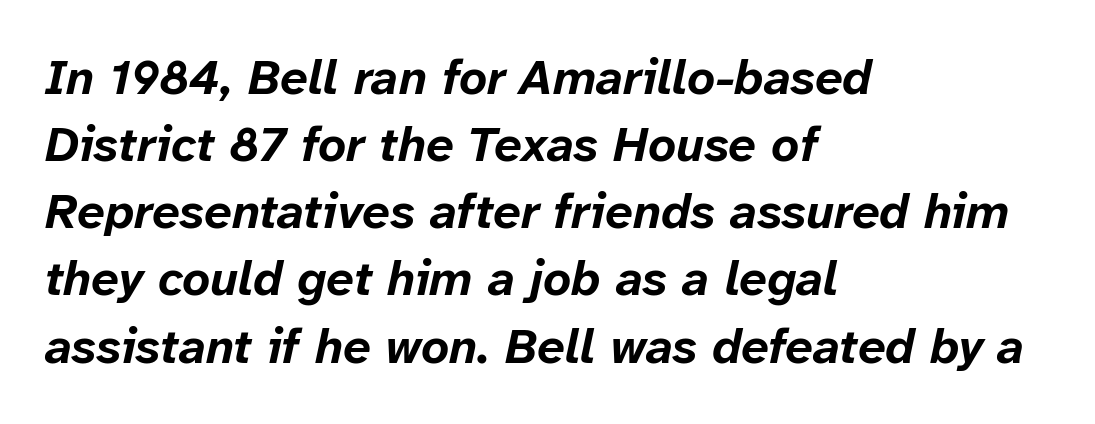
Q: Is the text bold? A: Yes.
Q: Is the text italic (slanted)? A: Yes, it leans right by about 12 degrees.
Q: Is the text underlined? A: No.
Q: How is the paragraph aligned? A: Left-aligned.
Q: Is the spacing between letters normal or unusually wide? A: Normal.
Q: Is the spacing between lines tight, normal or loose? A: Normal.
Q: Width (condensed, normal, or wide)? A: Normal.
Q: Stroke contrast? A: Low.
Q: x-height? A: Medium.
Q: Monospaced? A: No.
